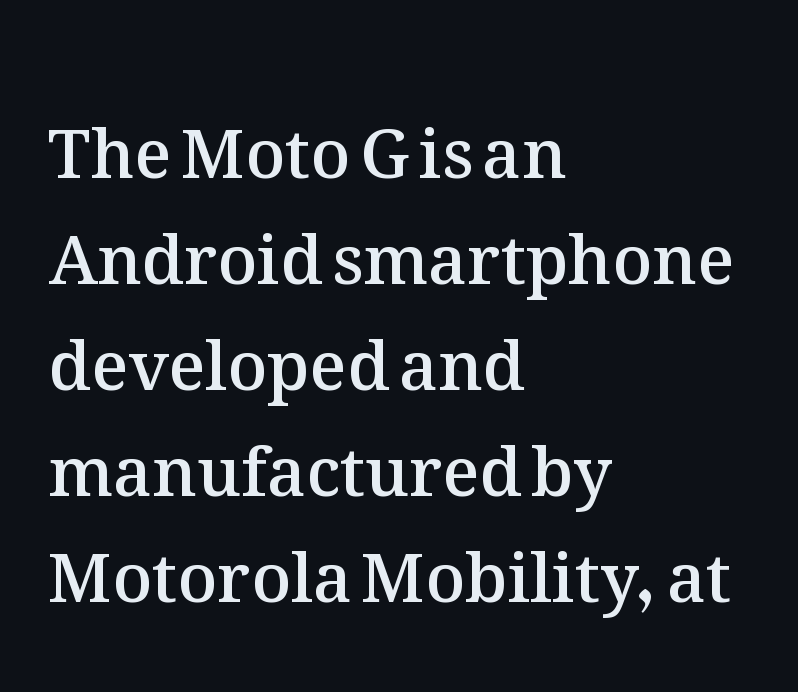
Q: Is the text bold? A: Semi-bold.
Q: Is the text italic (slanted)? A: No, it is upright.
Q: Is the text underlined? A: No.
Q: How is the paragraph aligned? A: Left-aligned.
Q: Is the spacing between letters normal or unusually wide? A: Normal.
Q: Is the spacing between lines tight, normal or loose? A: Normal.
Q: Width (condensed, normal, or wide)? A: Normal.
Q: Stroke contrast? A: Medium.
Q: x-height? A: Medium.
Q: Monospaced? A: No.
